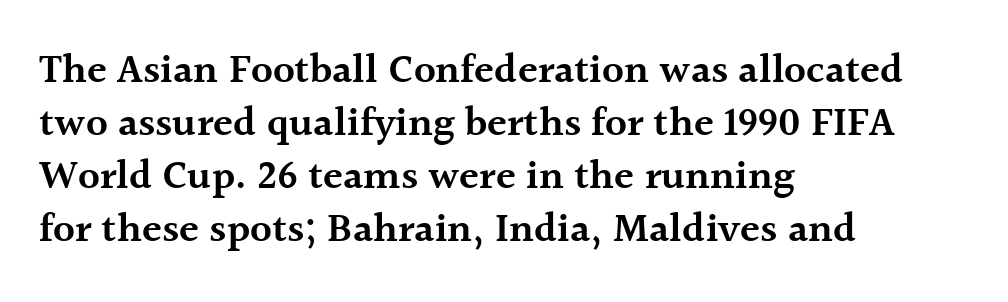
Q: Is the text bold? A: Semi-bold.
Q: Is the text italic (slanted)? A: No, it is upright.
Q: Is the typeface a serif or a sans-serif typeface? A: Serif.
Q: Is the text underlined? A: No.
Q: How is the paragraph aligned? A: Left-aligned.
Q: Is the spacing between letters normal or unusually wide? A: Normal.
Q: Is the spacing between lines tight, normal or loose? A: Normal.
Q: Width (condensed, normal, or wide)? A: Normal.
Q: x-height? A: Medium.
Q: Monospaced? A: No.
